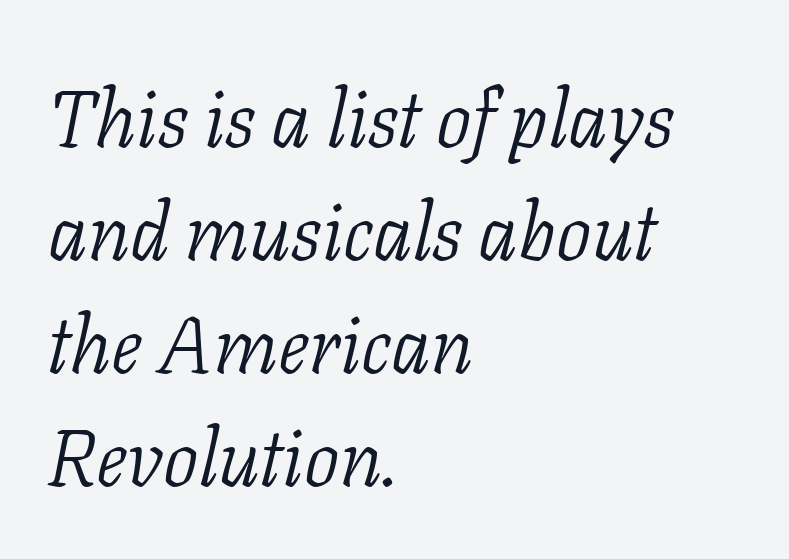
{"serif": "yes", "italic": "yes", "lean": "right", "slant_degrees": 11, "bold": "no", "weight": "light", "width": "normal", "stroke_contrast": "low", "x_height": "medium", "monospaced": "no", "underline": "no", "align": "left", "line_spacing": "normal", "line_spacing_ratio": 1.43, "letter_spacing": "normal", "letter_spacing_em": 0.0, "glyph_px": 79}
